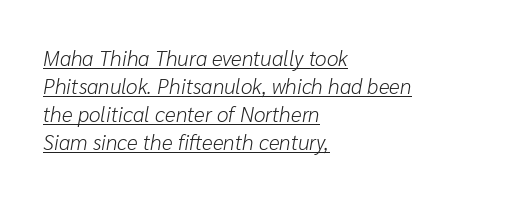
Q: Is the text bold? A: No.
Q: Is the text italic (slanted)? A: Yes, it leans right by about 10 degrees.
Q: Is the text underlined? A: Yes.
Q: How is the paragraph aligned? A: Left-aligned.
Q: Is the spacing between letters normal or unusually wide? A: Normal.
Q: Is the spacing between lines tight, normal or loose? A: Normal.
